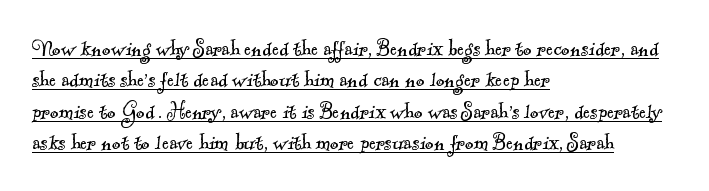
The lines in this sample share a left origin and differ only in where they stop. Each word holds together tightly as a unit, with standard inter-letter gaps. Does a line run under the words? Yes, clearly. These glyphs show unthickened strokes, regular width or finer.
